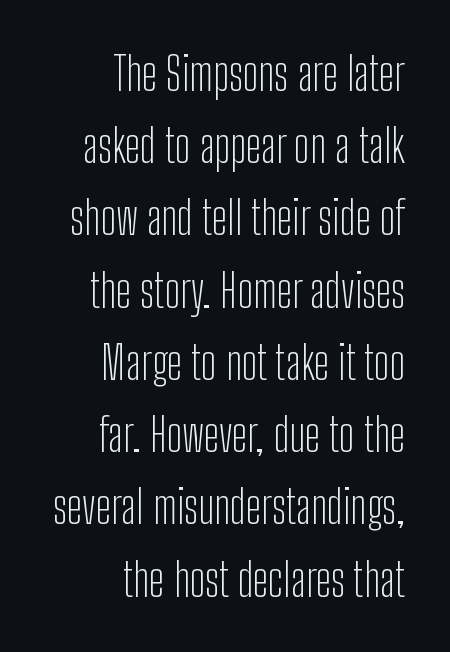
Q: Is the text bold? A: No.
Q: Is the text italic (slanted)? A: No, it is upright.
Q: Is the typeface a serif or a sans-serif typeface? A: Sans-serif.
Q: Is the text underlined? A: No.
Q: How is the paragraph aligned? A: Right-aligned.
Q: Is the spacing between letters normal or unusually wide? A: Normal.
Q: Is the spacing between lines tight, normal or loose? A: Normal.
Q: Width (condensed, normal, or wide)? A: Condensed.
Q: Stroke contrast? A: Low.
Q: x-height? A: Medium.
Q: Monospaced? A: No.
